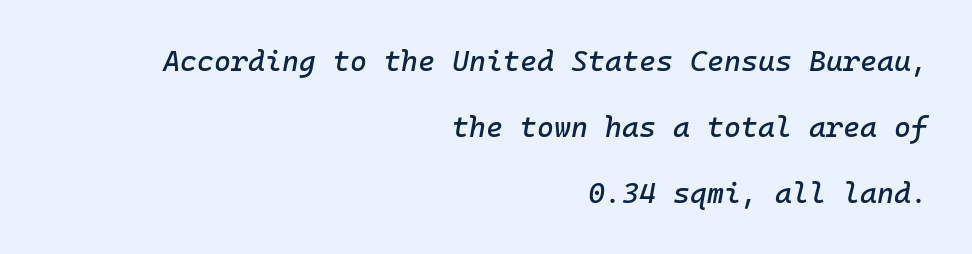
{"italic": "yes", "lean": "right", "slant_degrees": 10, "width": "normal", "stroke_contrast": "low", "x_height": "medium", "underline": "no", "align": "right", "line_spacing": "loose", "line_spacing_ratio": 2.27, "letter_spacing": "normal", "letter_spacing_em": 0.0, "glyph_px": 29}
